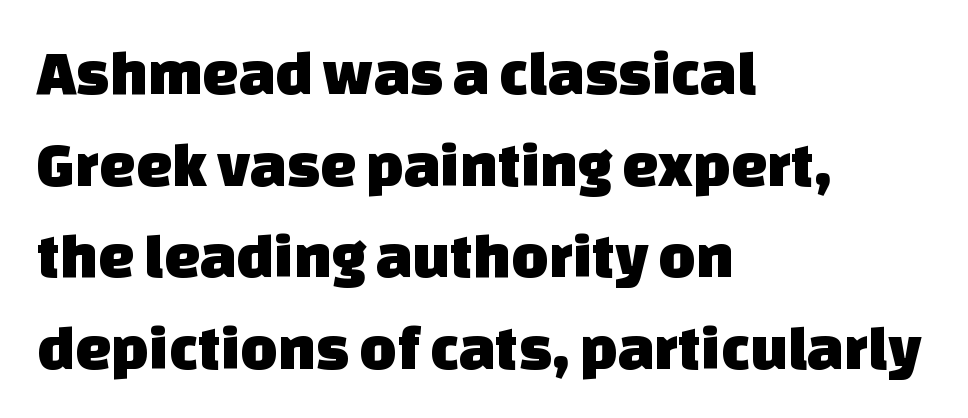
Q: Is the typeface a serif or a sans-serif typeface? A: Sans-serif.
Q: Is the text underlined? A: No.
Q: How is the paragraph aligned? A: Left-aligned.
Q: Is the spacing between letters normal or unusually wide? A: Normal.
Q: Is the spacing between lines tight, normal or loose? A: Normal.
Q: Width (condensed, normal, or wide)? A: Normal.
Q: Stroke contrast? A: Low.
Q: x-height? A: Large.
Q: Monospaced? A: No.
